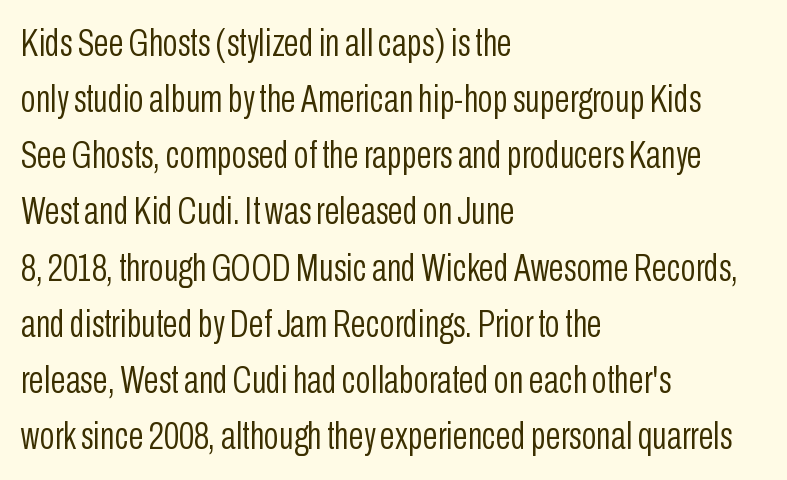
The typesetter chose a ragged-right arrangement here. Honestly, there is no underline to notice here at all. The text was rendered using a sans face with plain stroke endings. Evenly set lines give the paragraph a standard silhouette. The cut favours lightness, reaching ordinary text weight at its darkest.
